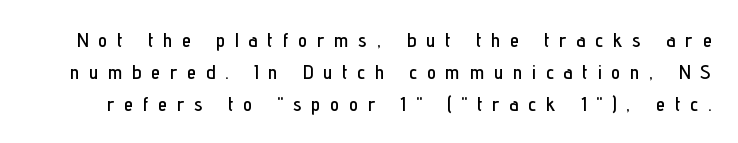
{"italic": "no", "underline": "no", "line_spacing": "normal", "line_spacing_ratio": 1.6, "letter_spacing": "wide", "letter_spacing_em": 0.5, "glyph_px": 20}
